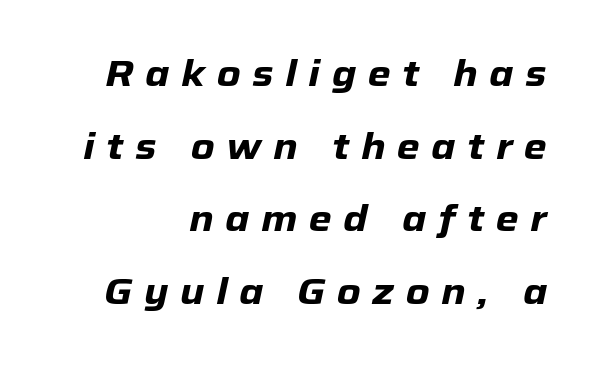
The image shows 37 px heavy type, italic (leaning right); set right-aligned, loose line spacing (1.96x), unusually wide letter spacing (+0.31 em), not underlined; low stroke contrast and a medium x-height.
